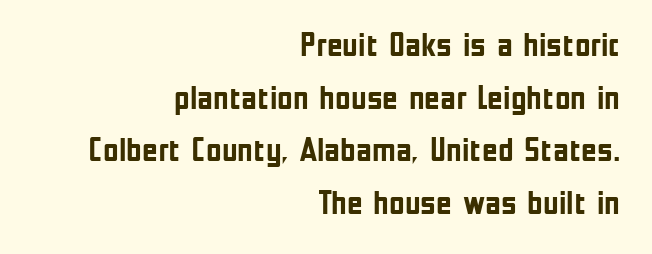
Q: Is the text bold? A: Yes.
Q: Is the text italic (slanted)? A: No, it is upright.
Q: Is the typeface a serif or a sans-serif typeface? A: Sans-serif.
Q: Is the text underlined? A: No.
Q: How is the paragraph aligned? A: Right-aligned.
Q: Is the spacing between letters normal or unusually wide? A: Normal.
Q: Is the spacing between lines tight, normal or loose? A: Normal.
Q: Width (condensed, normal, or wide)? A: Condensed.
Q: Stroke contrast? A: Low.
Q: x-height? A: Medium.
Q: Monospaced? A: No.
